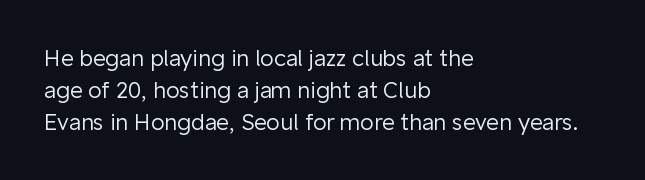
Q: Is the text bold? A: No.
Q: Is the text italic (slanted)? A: No, it is upright.
Q: Is the text underlined? A: No.
Q: How is the paragraph aligned? A: Left-aligned.
Q: Is the spacing between letters normal or unusually wide? A: Normal.
Q: Is the spacing between lines tight, normal or loose? A: Normal.
